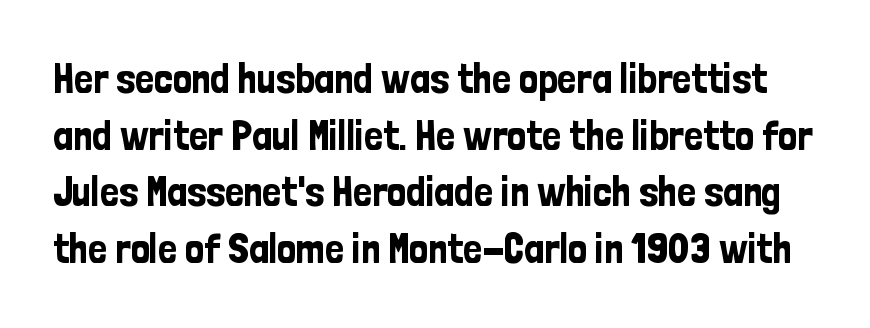
Q: Is the text italic (slanted)? A: No, it is upright.
Q: Is the typeface a serif or a sans-serif typeface? A: Sans-serif.
Q: Is the text underlined? A: No.
Q: Is the spacing between letters normal or unusually wide? A: Normal.
Q: Is the spacing between lines tight, normal or loose? A: Normal.
Q: Width (condensed, normal, or wide)? A: Condensed.
Q: Stroke contrast? A: Low.
Q: x-height? A: Medium.
Q: Monospaced? A: No.
